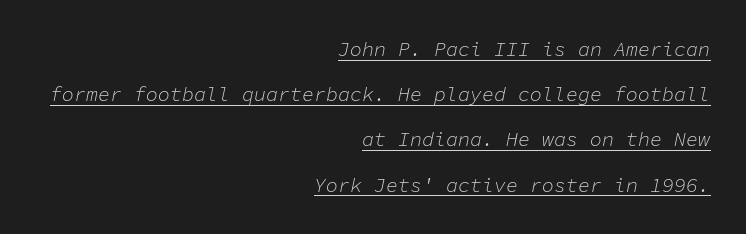
The setting favours the right margin, as signatures and pull-quotes sometimes do. Characters follow at the spacing the type designer built in. The passage shown is not bold in any degree. The space between consecutive lines is lavish.
